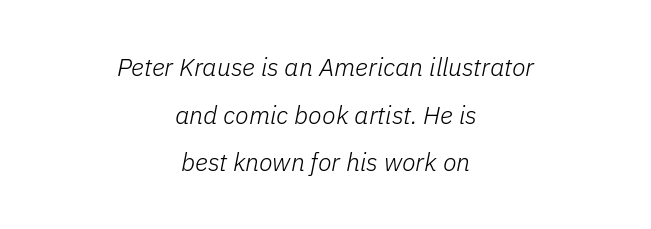
{"italic": "yes", "lean": "right", "slant_degrees": 11, "bold": "no", "underline": "no", "align": "center", "line_spacing": "loose", "line_spacing_ratio": 1.91, "letter_spacing": "normal", "letter_spacing_em": 0.0, "glyph_px": 25}
